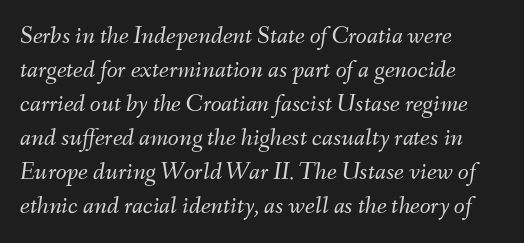
Stem width sits at or under what a default text font uses. Unmarked baselines from the first word to the last. Standard letterfit; no display-style spreading of the glyphs. A normal amount of white space separates one row of letters from the next.
